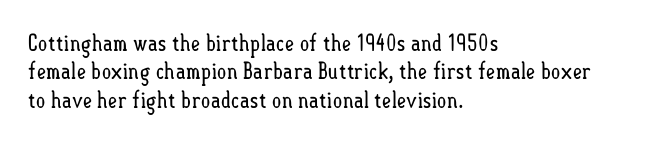
The image shows 23 px text type, upright; set left-aligned, line spacing 1.23x, normal letter spacing, not underlined.
